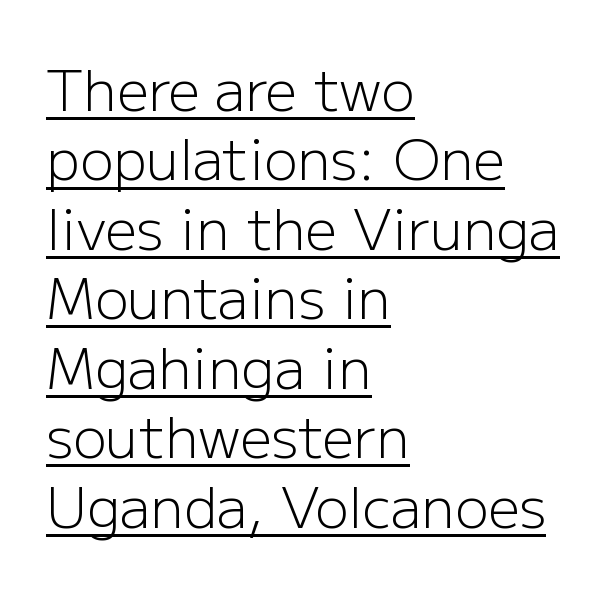
This is underlined copy, the kind a proofreader might mark for attention. What kind of face is this? One without serifs — a sans. Spacing between characters is what you'd get straight out of the box. Ascenders rise straight up at ninety degrees. A light-to-regular cut is what we see here. Here the designer chose a conventional face with non-uniform glyph widths.
